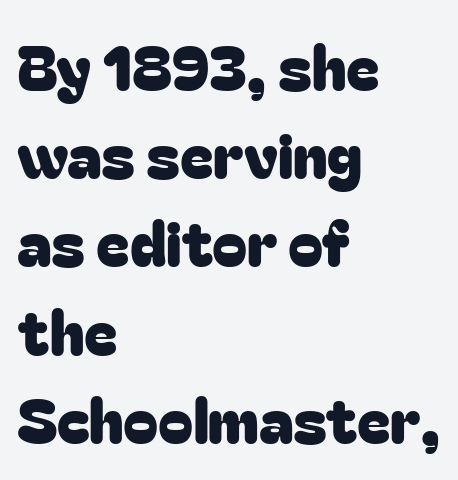
The image shows 63 px sans-serif type, upright; set left-aligned, normal line spacing (1.4x), normal letter spacing, not underlined; low stroke contrast and a medium x-height.
